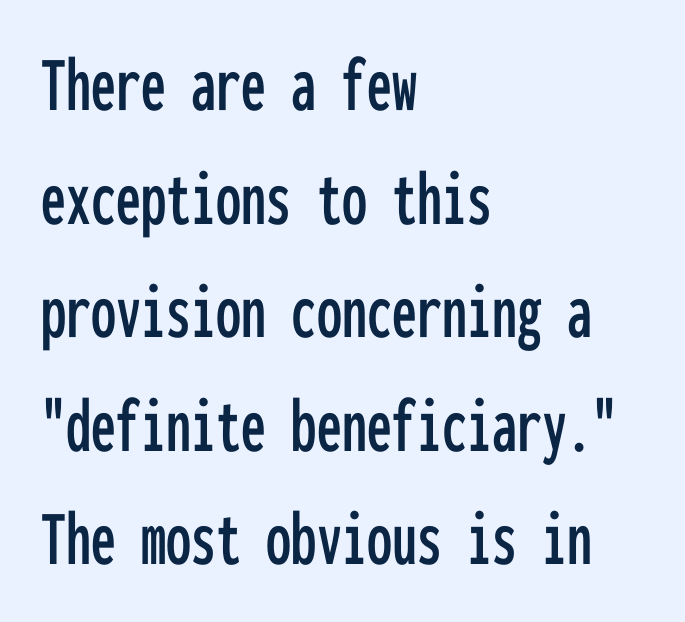
A typesetter would call this zero additional tracking. Tall strokes in this sample are plumb rather than angled. Fixed-width glyphs throughout — classic coding-font behaviour. Descender tails drop into unmarked territory.
